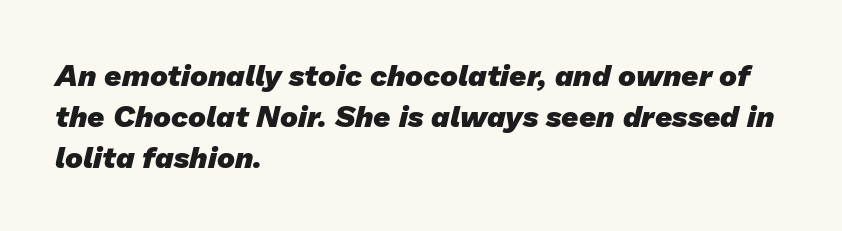
The image shows 30 px heavy sans-serif type; set left-aligned, normal line spacing (1.37x), normal letter spacing, not underlined; low stroke contrast and a medium x-height.
